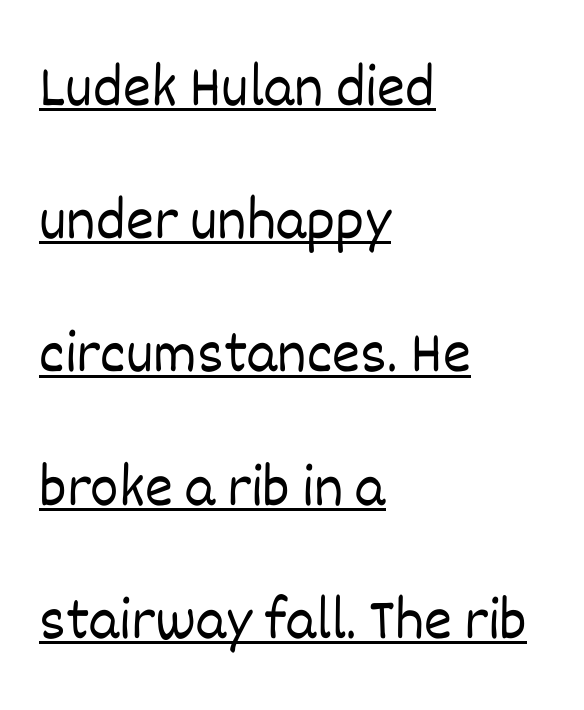
{"italic": "no", "bold": "no", "weight": "light", "width": "normal", "stroke_contrast": "low", "x_height": "large", "monospaced": "no", "underline": "yes", "align": "left", "line_spacing": "loose", "line_spacing_ratio": 2.22, "letter_spacing": "normal", "letter_spacing_em": 0.0, "glyph_px": 60}
